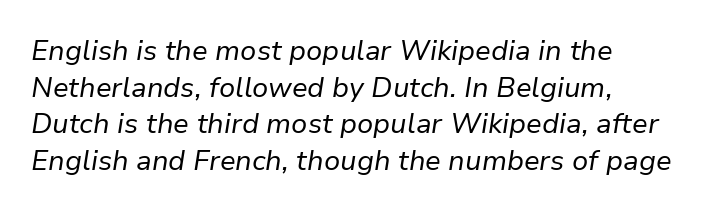
The face used here is proportionally spaced, like ordinary book or web type. Typeset ragged right — the left edge is the straight one. Evenly set lines give the paragraph a standard silhouette. Honestly, the letter spacing is just normal — you wouldn't notice it. The axis of the letterforms is tilted away from vertical. Descenders hang freely into open space.
